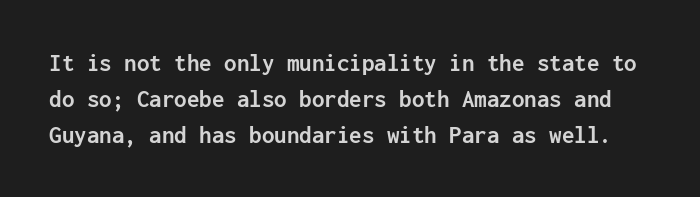
{"italic": "no", "bold": "yes", "underline": "no", "line_spacing": "normal", "line_spacing_ratio": 1.44, "letter_spacing": "normal", "letter_spacing_em": 0.0, "glyph_px": 25}
